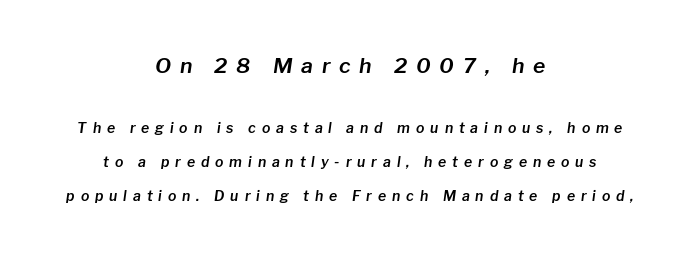
The image shows 21 px text type, italic (leaning right); set centered, loose line spacing (2.41x), unusually wide letter spacing (+0.42 em), not underlined; the first (top) block is 1.5x larger.
